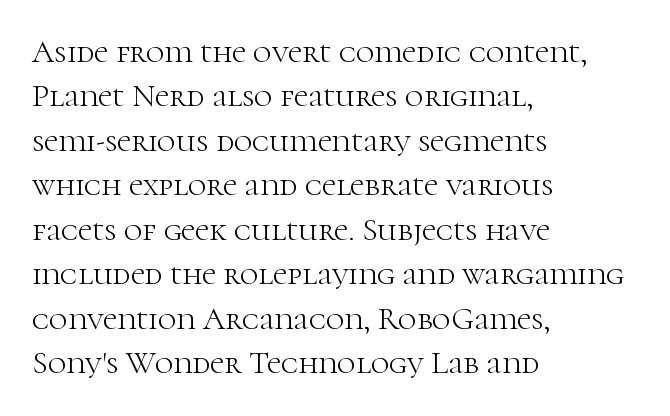
Q: Is the text bold? A: No.
Q: Is the text italic (slanted)? A: No, it is upright.
Q: Is the typeface a serif or a sans-serif typeface? A: Serif.
Q: Is the text underlined? A: No.
Q: How is the paragraph aligned? A: Left-aligned.
Q: Is the spacing between letters normal or unusually wide? A: Normal.
Q: Is the spacing between lines tight, normal or loose? A: Normal.
Q: Width (condensed, normal, or wide)? A: Normal.
Q: Stroke contrast? A: High.
Q: x-height? A: Medium.
Q: Monospaced? A: No.
